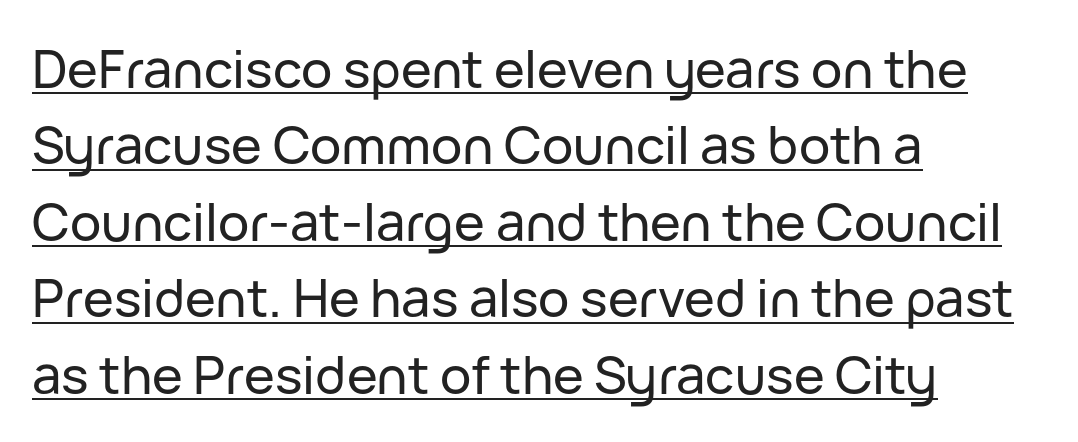
Q: Is the text italic (slanted)? A: No, it is upright.
Q: Is the typeface a serif or a sans-serif typeface? A: Sans-serif.
Q: Is the text underlined? A: Yes.
Q: How is the paragraph aligned? A: Left-aligned.
Q: Is the spacing between letters normal or unusually wide? A: Normal.
Q: Is the spacing between lines tight, normal or loose? A: Normal.
Q: Width (condensed, normal, or wide)? A: Normal.
Q: Stroke contrast? A: Low.
Q: x-height? A: Medium.
Q: Monospaced? A: No.
